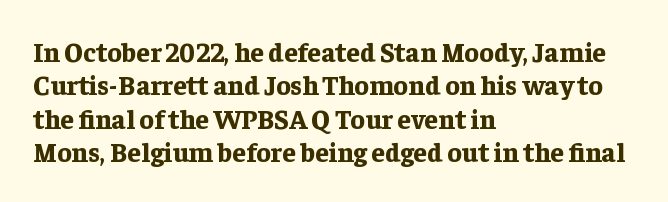
{"italic": "no", "bold": "yes", "underline": "no", "align": "left", "line_spacing_ratio": 1.24, "letter_spacing": "normal", "letter_spacing_em": 0.0, "glyph_px": 27}
